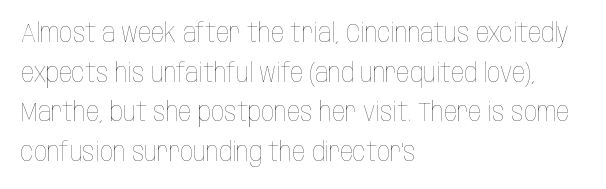
Q: Is the text bold? A: No.
Q: Is the text italic (slanted)? A: No, it is upright.
Q: Is the text underlined? A: No.
Q: How is the paragraph aligned? A: Left-aligned.
Q: Is the spacing between letters normal or unusually wide? A: Normal.
Q: Is the spacing between lines tight, normal or loose? A: Normal.
